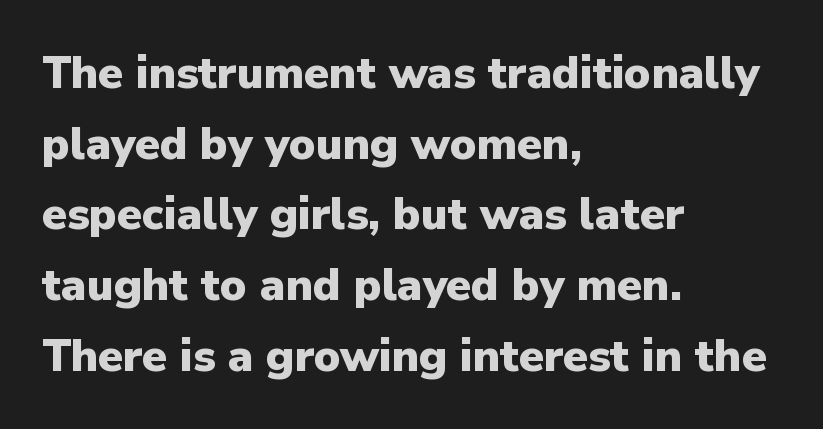
The image shows 45 px heavy sans-serif type, upright; set left-aligned, normal line spacing (1.57x), normal letter spacing, not underlined; low stroke contrast and a medium x-height.
